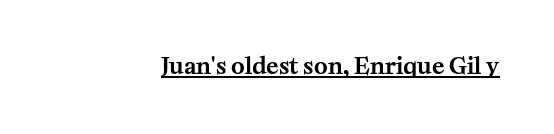
Q: Is the text italic (slanted)? A: No, it is upright.
Q: Is the text underlined? A: Yes.
Q: Is the spacing between letters normal or unusually wide? A: Normal.
